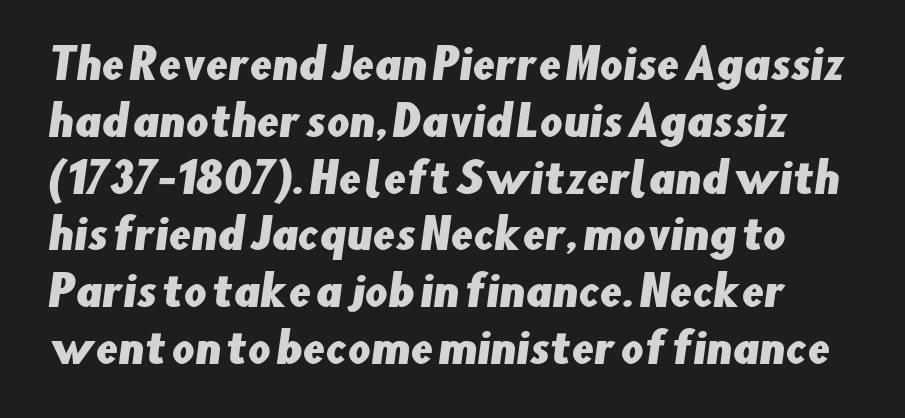
Each letter keeps its own natural width here, so spacing adapts to shape. The gaps between neighbouring characters are ordinary and unremarkable. This sample keeps an unexceptional amount of space between lines. Has an underline been added? It has not. Each letter's strokes conclude bluntly, with no projecting serifs.
